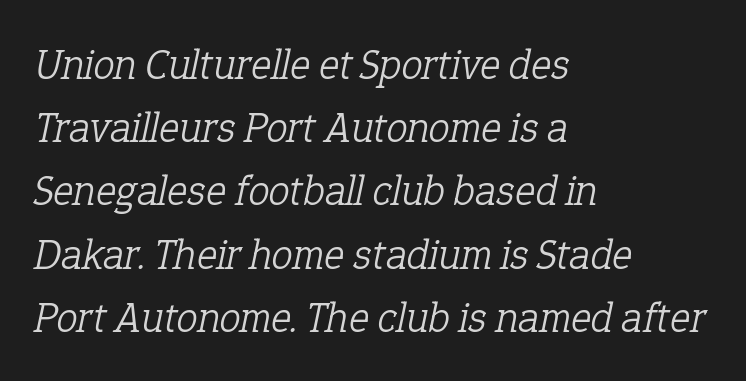
Q: Is the text bold? A: No.
Q: Is the text italic (slanted)? A: Yes, it leans right by about 12 degrees.
Q: Is the typeface a serif or a sans-serif typeface? A: Serif.
Q: Is the text underlined? A: No.
Q: How is the paragraph aligned? A: Left-aligned.
Q: Is the spacing between letters normal or unusually wide? A: Normal.
Q: Is the spacing between lines tight, normal or loose? A: Normal.
Q: Width (condensed, normal, or wide)? A: Normal.
Q: Stroke contrast? A: Low.
Q: x-height? A: Medium.
Q: Monospaced? A: No.
